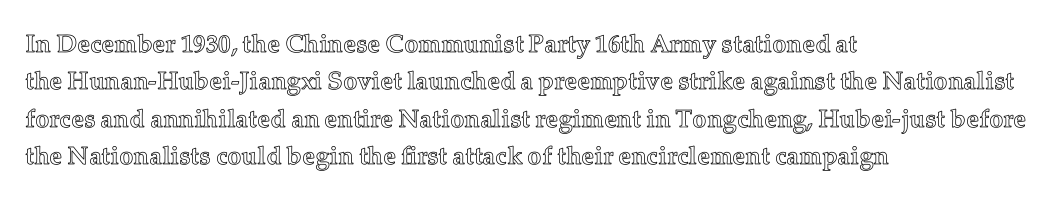
{"italic": "no", "underline": "no", "align": "left", "line_spacing": "normal", "line_spacing_ratio": 1.5, "letter_spacing": "normal", "letter_spacing_em": 0.0, "glyph_px": 25}
